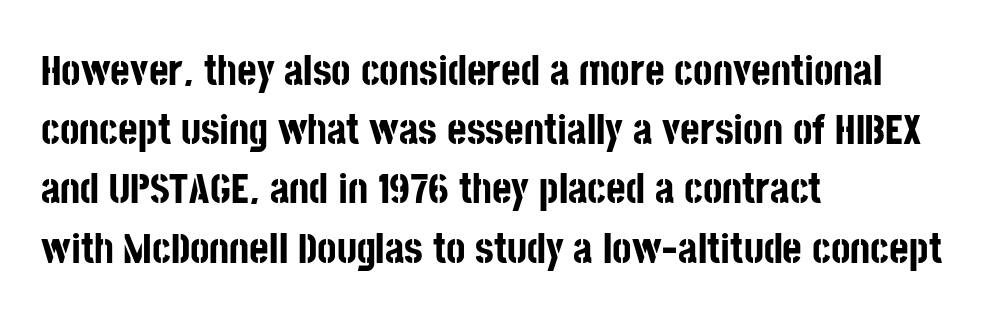
Q: Is the text bold? A: Yes.
Q: Is the text italic (slanted)? A: No, it is upright.
Q: Is the typeface a serif or a sans-serif typeface? A: Sans-serif.
Q: Is the text underlined? A: No.
Q: How is the paragraph aligned? A: Left-aligned.
Q: Is the spacing between letters normal or unusually wide? A: Normal.
Q: Is the spacing between lines tight, normal or loose? A: Normal.
Q: Width (condensed, normal, or wide)? A: Condensed.
Q: Stroke contrast? A: Low.
Q: x-height? A: Large.
Q: Monospaced? A: No.
